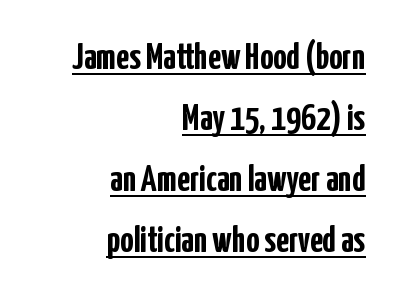
Each word holds together tightly as a unit, with standard inter-letter gaps. The passage shown is underscored from start to finish. What's the leading like? Ordinary, nothing unusual. Horizontal alignment here is rightward, an uncommon choice for prose.
